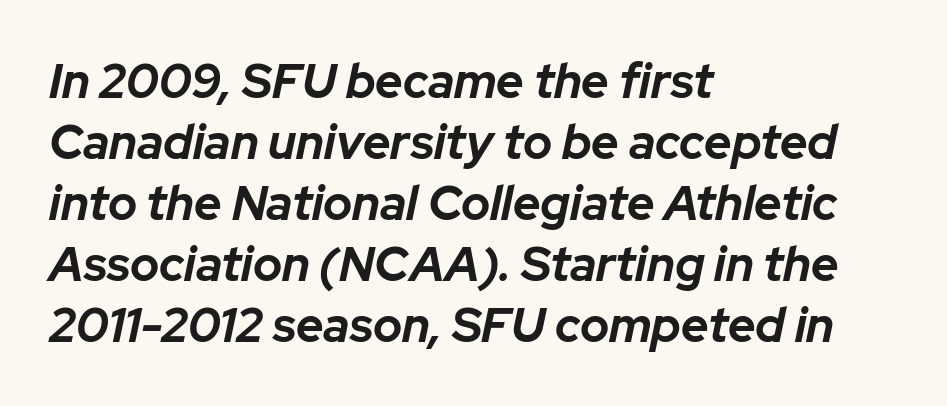
Q: Is the text bold? A: Yes.
Q: Is the text italic (slanted)? A: Yes, it leans right by about 12 degrees.
Q: Is the text underlined? A: No.
Q: How is the paragraph aligned? A: Left-aligned.
Q: Is the spacing between letters normal or unusually wide? A: Normal.
Q: Is the spacing between lines tight, normal or loose? A: Normal.
Q: Width (condensed, normal, or wide)? A: Normal.
Q: Stroke contrast? A: Low.
Q: x-height? A: Medium.
Q: Monospaced? A: No.
